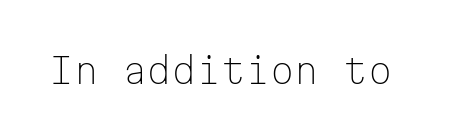
{"serif": "no", "italic": "no", "bold": "no", "weight": "light", "width": "normal", "stroke_contrast": "low", "x_height": "medium", "monospaced": "yes", "underline": "no", "letter_spacing": "normal", "letter_spacing_em": 0.0, "glyph_px": 35}
